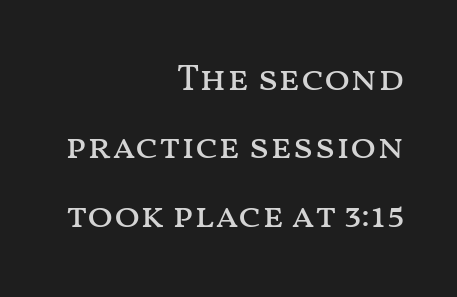
Unmarked baselines from the first word to the last. The lettering stays uniformly vertical, giving the passage a roman look. If you drew a ruler down the right edge, every line would touch it. Weight class: somewhere from thin through regular. Default kerning and tracking; the words read as compact shapes.
